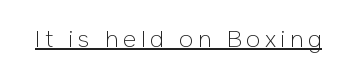
Looks like someone drew a line under every word here. Compared with typical body copy, the letter spacing here is much looser. The letterforms sit at book weight or below. It's the straight-up-and-down kind of type.
